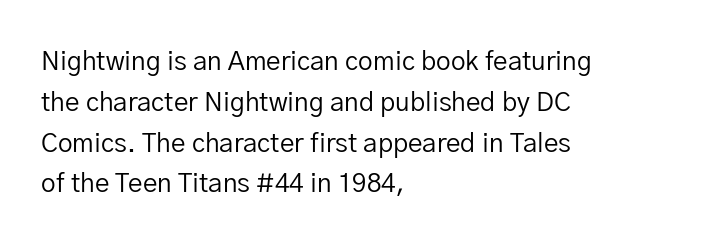
Q: Is the text bold? A: No.
Q: Is the text italic (slanted)? A: No, it is upright.
Q: Is the text underlined? A: No.
Q: How is the paragraph aligned? A: Left-aligned.
Q: Is the spacing between letters normal or unusually wide? A: Normal.
Q: Is the spacing between lines tight, normal or loose? A: Normal.
